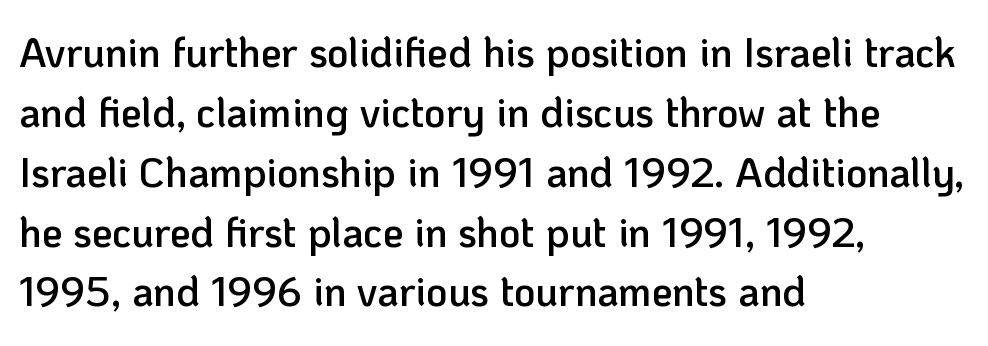
Glyph-to-glyph distance matches everyday printed text. Posture: straight, roman, zero tilt. A typesetter would label this face a sans. The sample has been set in demibold, a notch under bold. A typesetter would call this proportional, since set widths differ per character.
